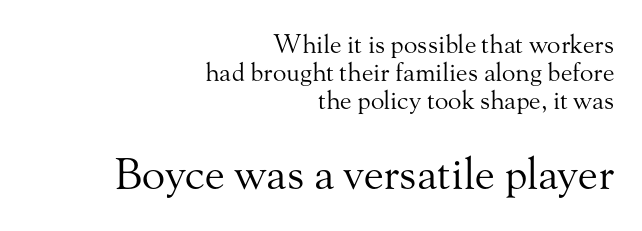
The image shows 43 px regular-weight serif type, upright; set right-aligned, tight line spacing (1.12x), normal letter spacing, not underlined; the second (bottom) block is 1.72x larger; medium stroke contrast and a small x-height.
